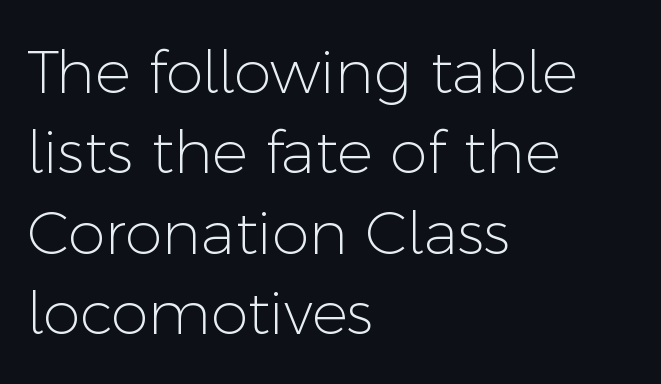
Q: Is the text bold? A: No.
Q: Is the text italic (slanted)? A: No, it is upright.
Q: Is the typeface a serif or a sans-serif typeface? A: Sans-serif.
Q: Is the text underlined? A: No.
Q: How is the paragraph aligned? A: Left-aligned.
Q: Is the spacing between letters normal or unusually wide? A: Normal.
Q: Is the spacing between lines tight, normal or loose? A: Normal.
Q: Width (condensed, normal, or wide)? A: Normal.
Q: Stroke contrast? A: Low.
Q: x-height? A: Medium.
Q: Monospaced? A: No.
